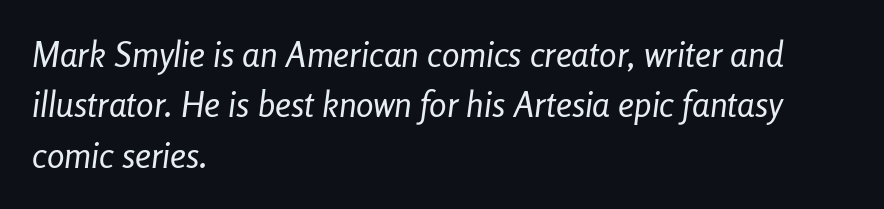
The image shows 35 px regular-weight, condensed type, italic (leaning right); set left-aligned, normal line spacing (1.44x), normal letter spacing, not underlined; low stroke contrast and a medium x-height.
